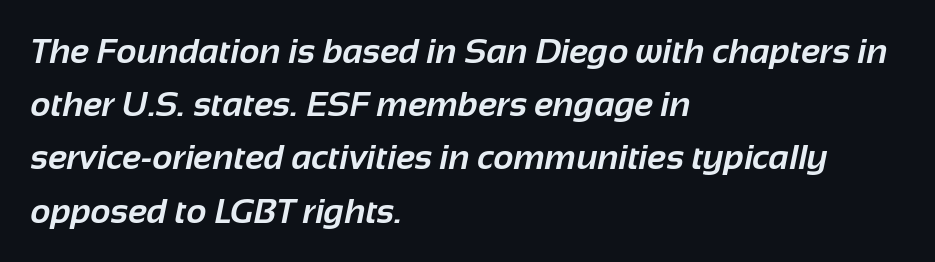
{"serif": "no", "bold": "yes", "weight": "bold", "width": "normal", "stroke_contrast": "low", "x_height": "medium", "monospaced": "no", "underline": "no", "align": "left", "line_spacing": "normal", "line_spacing_ratio": 1.52, "letter_spacing": "normal", "letter_spacing_em": 0.0, "glyph_px": 35}
